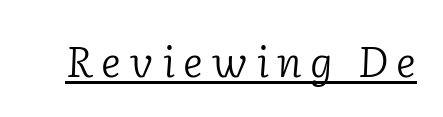
Spacing verdict: proportional, widths tailored to each character. The weight would be labelled regular, book, light, or lighter still. Old-style or modern, the face here clearly has serifs. Look at the tracking — it's clearly loosened, letters drifting apart.
